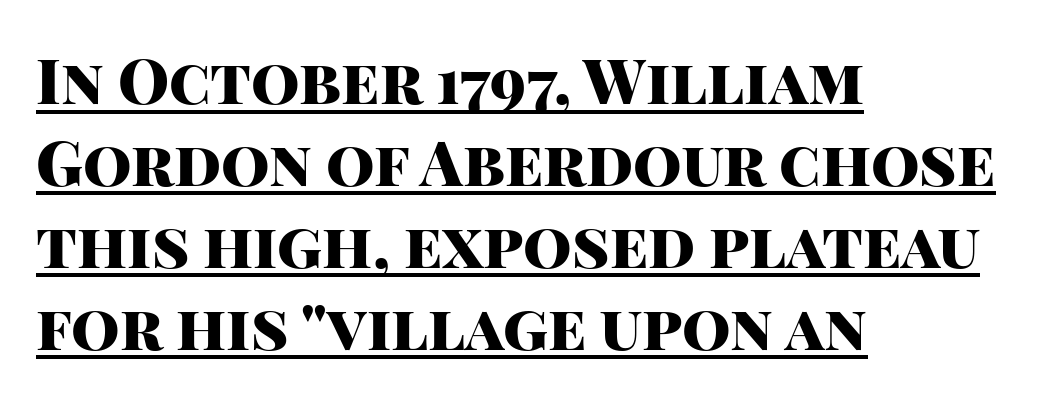
The image shows 62 px heavy sans-serif type, upright; set left-aligned, normal line spacing (1.32x), normal letter spacing, underlined; high stroke contrast and a large x-height.
